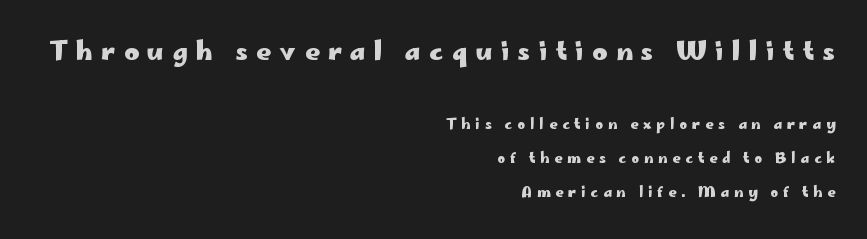
The image shows 25 px bold type, upright; set right-aligned, loose line spacing (2.44x), unusually wide letter spacing (+0.34 em), not underlined; the first (top) block is 1.79x larger.
